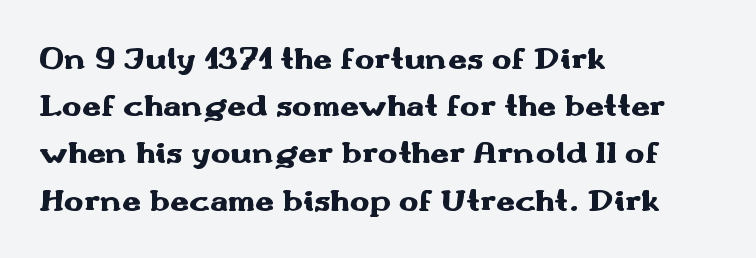
Q: Is the text bold? A: Yes.
Q: Is the text italic (slanted)? A: No, it is upright.
Q: Is the typeface a serif or a sans-serif typeface? A: Sans-serif.
Q: Is the text underlined? A: No.
Q: How is the paragraph aligned? A: Left-aligned.
Q: Is the spacing between letters normal or unusually wide? A: Normal.
Q: Is the spacing between lines tight, normal or loose? A: Normal.
Q: Width (condensed, normal, or wide)? A: Wide.
Q: Stroke contrast? A: Medium.
Q: x-height? A: Small.
Q: Monospaced? A: No.
